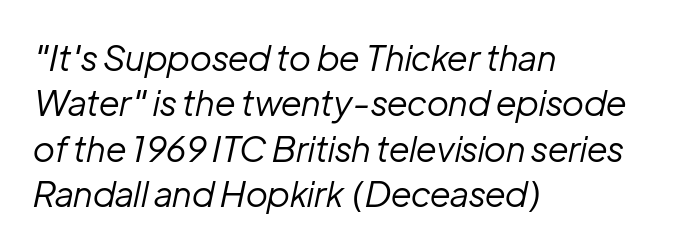
Q: Is the text bold? A: No.
Q: Is the text italic (slanted)? A: Yes, it leans right by about 12 degrees.
Q: Is the text underlined? A: No.
Q: How is the paragraph aligned? A: Left-aligned.
Q: Is the spacing between letters normal or unusually wide? A: Normal.
Q: Is the spacing between lines tight, normal or loose? A: Normal.
Q: Width (condensed, normal, or wide)? A: Normal.
Q: Stroke contrast? A: Low.
Q: x-height? A: Medium.
Q: Monospaced? A: No.
